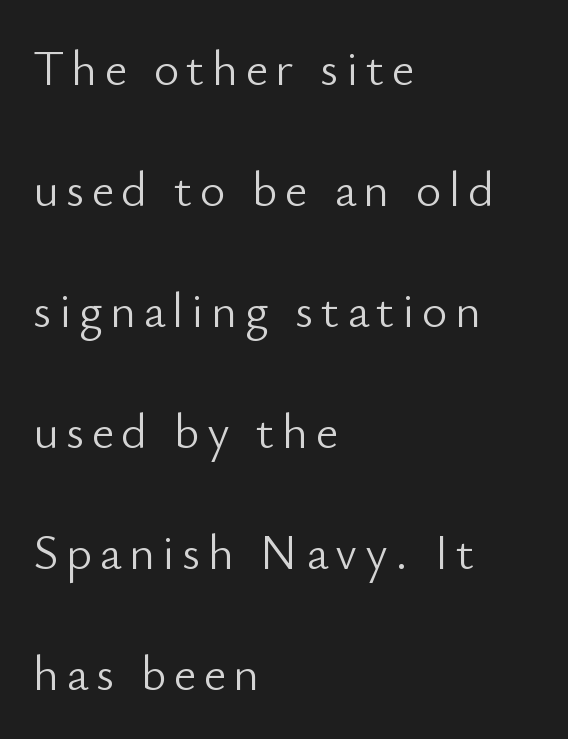
The image shows 49 px light sans-serif type, upright; set left-aligned, loose line spacing (2.47x), not underlined; low stroke contrast and a small x-height.
